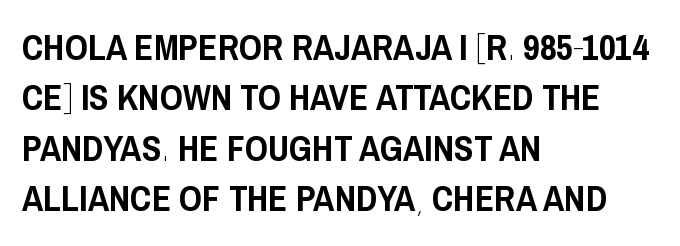
{"serif": "no", "italic": "no", "width": "condensed", "stroke_contrast": "low", "x_height": "large", "monospaced": "no", "underline": "no", "align": "left", "line_spacing": "normal", "line_spacing_ratio": 1.4, "letter_spacing": "normal", "letter_spacing_em": 0.0, "glyph_px": 36}
